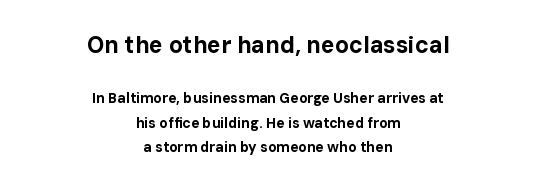
The image shows 23 px bold type, upright; set centered, line spacing 1.76x, normal letter spacing, not underlined; the first (top) block is 1.64x larger.
